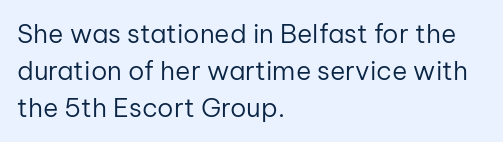
{"italic": "no", "bold": "no", "underline": "no", "align": "left", "line_spacing": "normal", "line_spacing_ratio": 1.43, "letter_spacing": "normal", "letter_spacing_em": 0.0, "glyph_px": 26}
